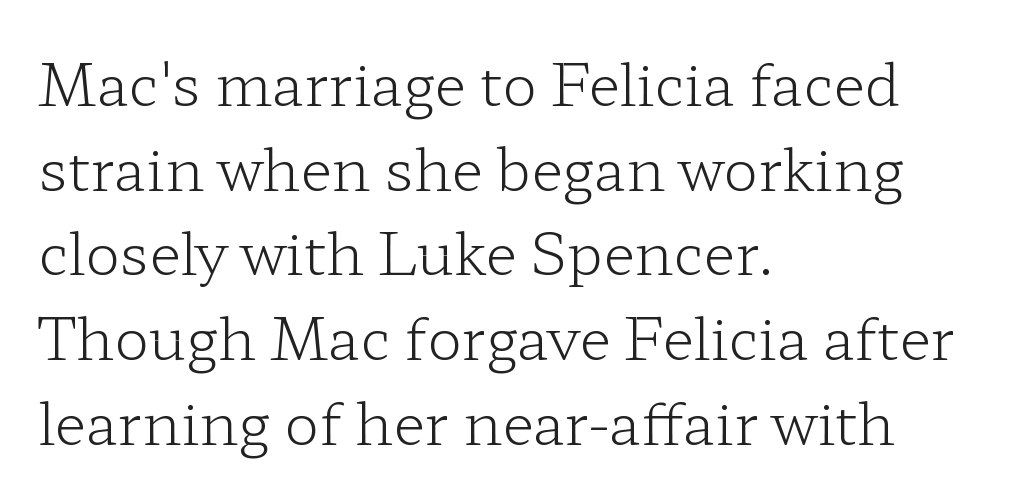
{"serif": "yes", "italic": "no", "bold": "no", "weight": "light", "width": "wide", "stroke_contrast": "low", "x_height": "medium", "monospaced": "no", "underline": "no", "align": "left", "line_spacing": "normal", "line_spacing_ratio": 1.46, "letter_spacing": "normal", "letter_spacing_em": 0.0, "glyph_px": 58}
